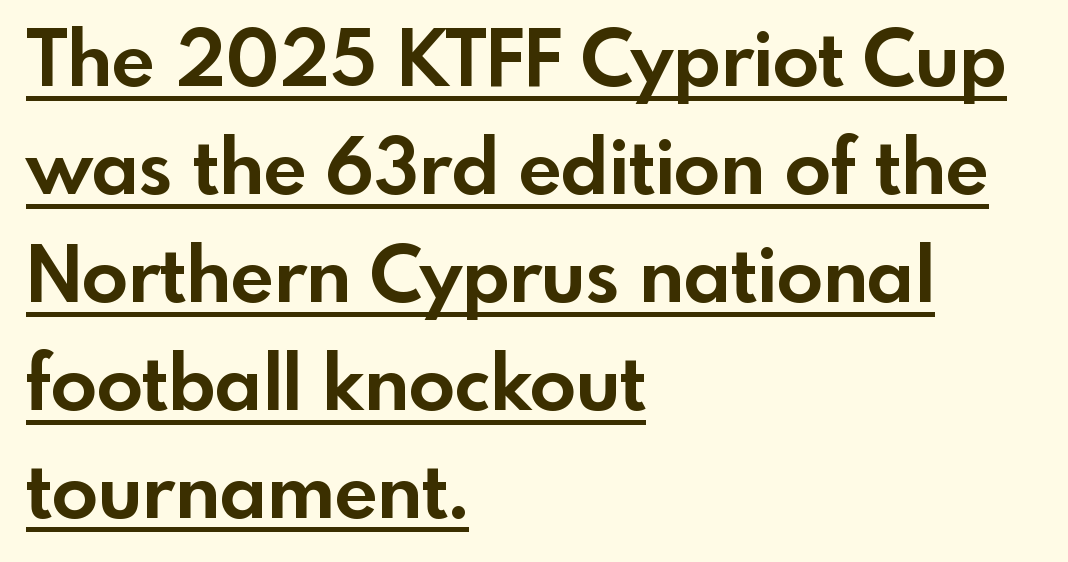
The image shows 76 px bold sans-serif type, upright; set left-aligned, normal line spacing (1.42x), normal letter spacing, underlined; a small x-height.
